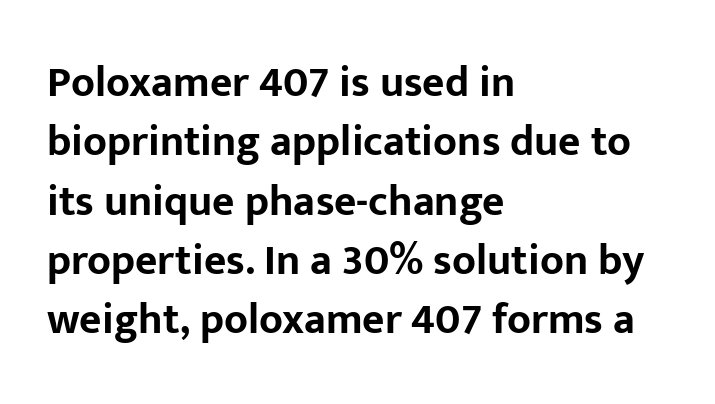
Q: Is the text bold? A: Yes.
Q: Is the text italic (slanted)? A: No, it is upright.
Q: Is the typeface a serif or a sans-serif typeface? A: Sans-serif.
Q: Is the text underlined? A: No.
Q: How is the paragraph aligned? A: Left-aligned.
Q: Is the spacing between letters normal or unusually wide? A: Normal.
Q: Is the spacing between lines tight, normal or loose? A: Normal.
Q: Width (condensed, normal, or wide)? A: Normal.
Q: Stroke contrast? A: Low.
Q: x-height? A: Medium.
Q: Monospaced? A: No.
